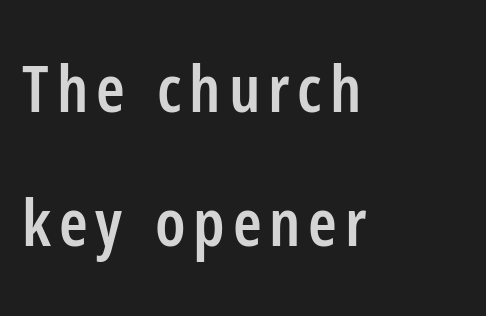
Left-aligned paragraph, ragged on the right. A somewhat darkened texture: the type is semibold rather than bold. This sample uses an upright cut, with every glyph sitting square on the baseline. No feet cap the strokes, marking this as sans-serif type.
